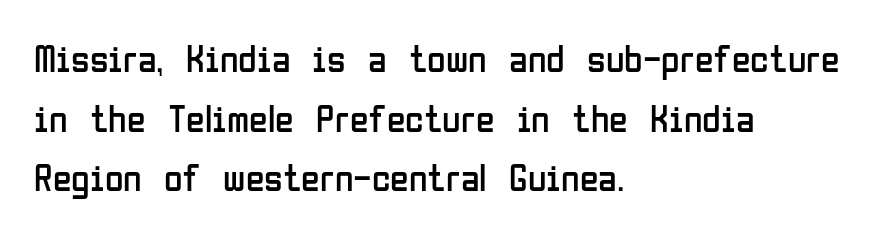
The image shows 38 px regular-weight, condensed sans-serif type, upright; set left-aligned, normal line spacing (1.57x), normal letter spacing, not underlined; low stroke contrast and a medium x-height.
